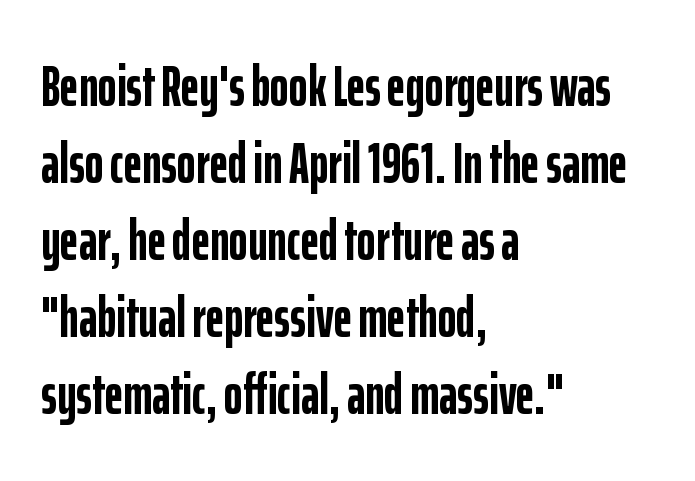
{"serif": "no", "italic": "no", "bold": "yes", "weight": "semibold", "width": "condensed", "stroke_contrast": "low", "x_height": "medium", "monospaced": "no", "underline": "no", "align": "left", "line_spacing": "normal", "line_spacing_ratio": 1.35, "letter_spacing": "normal", "letter_spacing_em": 0.0, "glyph_px": 57}
